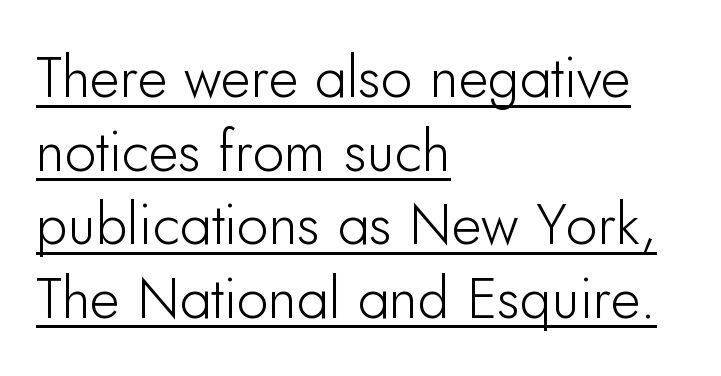
Unlike italic type, these characters show no tilt at all. Teacher's note: observe the even left margin — that is flush-left alignment. Unlike a traditional serif, this face leaves its strokes unadorned. These lines keep a tight, regular rhythm from letter to letter. The letters advance in unequal steps, a hallmark of proportional type.
